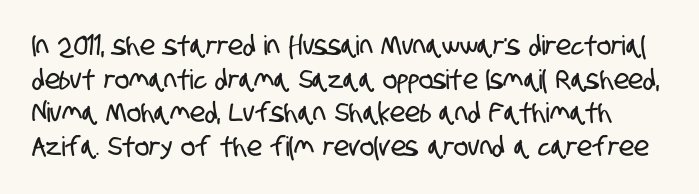
Check the space under the baseline: it is left empty. The leading is moderate, giving the passage an even texture. The rendering keeps characters at their native spacing.
